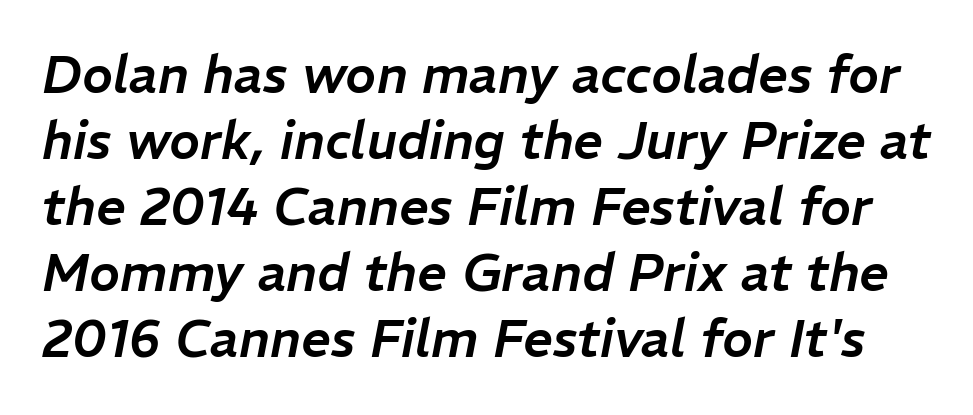
Q: Is the text italic (slanted)? A: Yes, it leans right by about 11 degrees.
Q: Is the text underlined? A: No.
Q: Is the spacing between letters normal or unusually wide? A: Normal.
Q: Is the spacing between lines tight, normal or loose? A: Normal.
Q: Width (condensed, normal, or wide)? A: Normal.
Q: Stroke contrast? A: Low.
Q: x-height? A: Medium.
Q: Monospaced? A: No.
